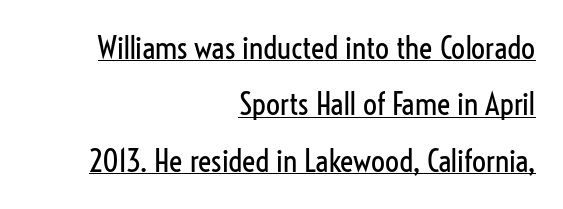
The rendering uses natural spacing where letterforms have individual widths. The strokes are not fattened; the text isn't bold. Notice how the stems are strictly vertical — no italics here. Caption: lettering with a line underneath.
